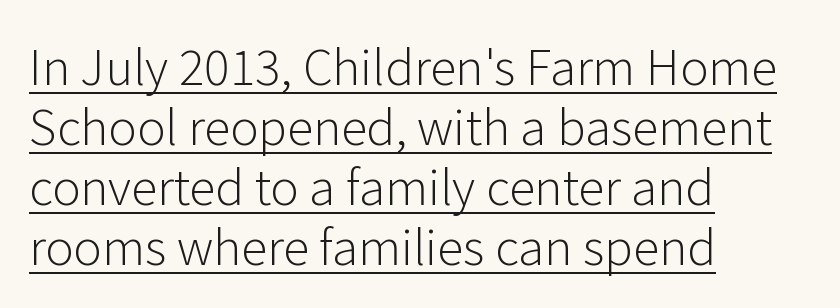
{"serif": "no", "italic": "no", "bold": "no", "weight": "light", "width": "normal", "stroke_contrast": "low", "x_height": "medium", "monospaced": "no", "underline": "yes", "align": "left", "line_spacing": "normal", "line_spacing_ratio": 1.25, "letter_spacing": "normal", "letter_spacing_em": 0.0, "glyph_px": 48}
